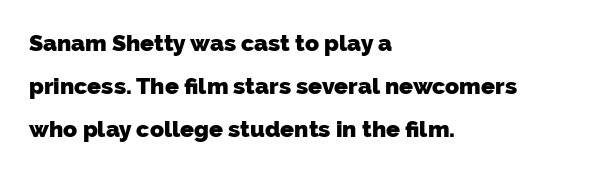
{"bold": "yes", "underline": "no", "align": "left", "line_spacing_ratio": 1.87, "letter_spacing": "normal", "letter_spacing_em": 0.0, "glyph_px": 23}
